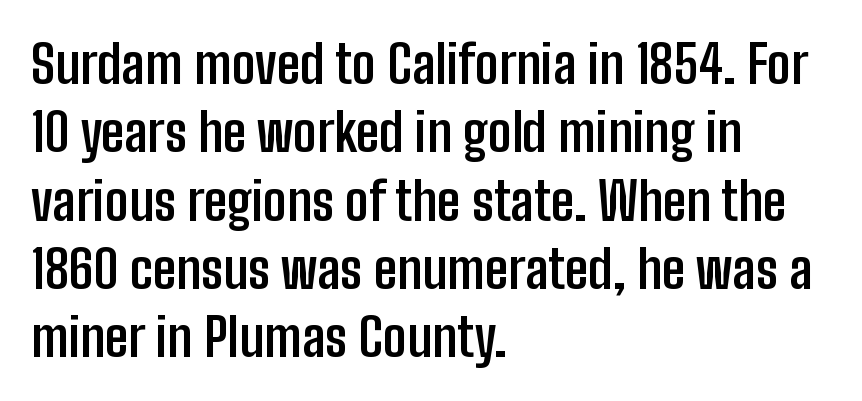
The image shows 53 px semibold, condensed sans-serif type, upright; set left-aligned, normal line spacing (1.29x), normal letter spacing, not underlined; low stroke contrast and a medium x-height.
